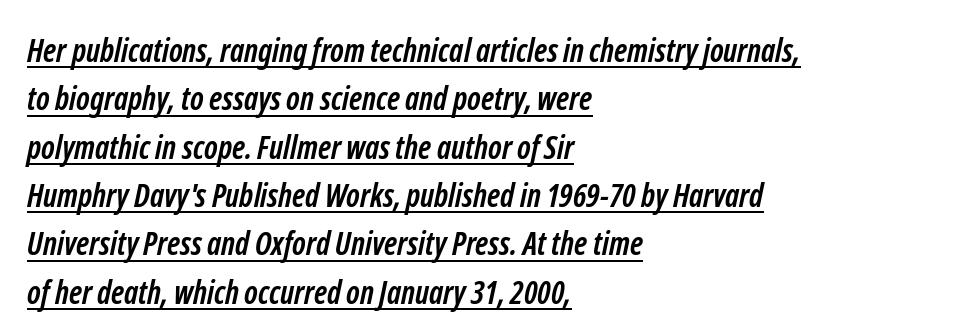
Q: Is the text bold? A: Yes.
Q: Is the typeface a serif or a sans-serif typeface? A: Sans-serif.
Q: Is the text underlined? A: Yes.
Q: How is the paragraph aligned? A: Left-aligned.
Q: Is the spacing between letters normal or unusually wide? A: Normal.
Q: Is the spacing between lines tight, normal or loose? A: Normal.
Q: Width (condensed, normal, or wide)? A: Condensed.
Q: Stroke contrast? A: Low.
Q: x-height? A: Medium.
Q: Monospaced? A: No.
